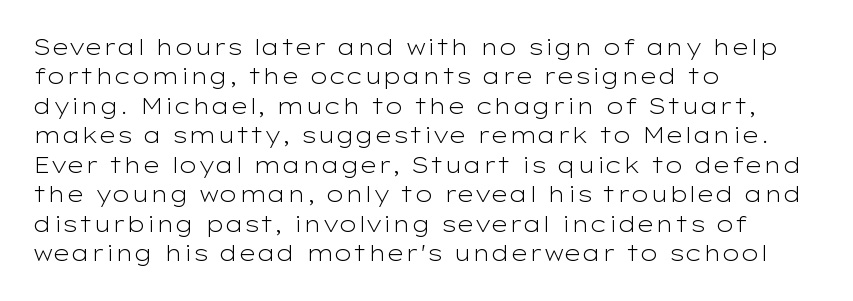
Q: Is the text bold? A: No.
Q: Is the text italic (slanted)? A: No, it is upright.
Q: Is the text underlined? A: No.
Q: How is the paragraph aligned? A: Left-aligned.
Q: Is the spacing between letters normal or unusually wide? A: Normal.
Q: Is the spacing between lines tight, normal or loose? A: Normal.
